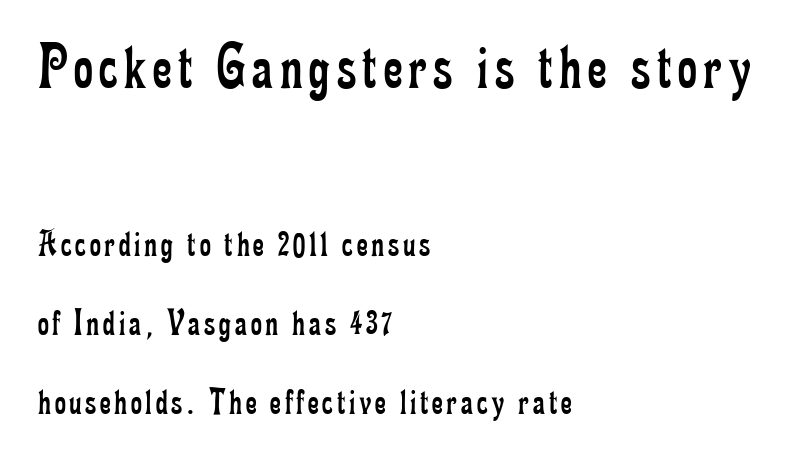
{"serif": "yes", "italic": "no", "bold": "no", "weight": "regular", "width": "condensed", "stroke_contrast": "low", "x_height": "small", "monospaced": "no", "underline": "no", "align": "left", "line_spacing": "loose", "line_spacing_ratio": 2.07, "larger_block": "first", "size_ratio": 1.74, "glyph_px": 66}
